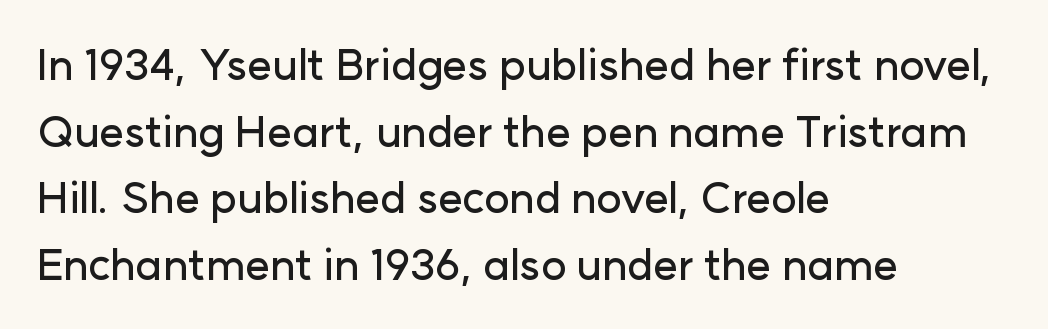
The image shows 43 px sans-serif type, upright; set left-aligned, normal line spacing (1.55x), normal letter spacing, not underlined; low stroke contrast and a medium x-height.
